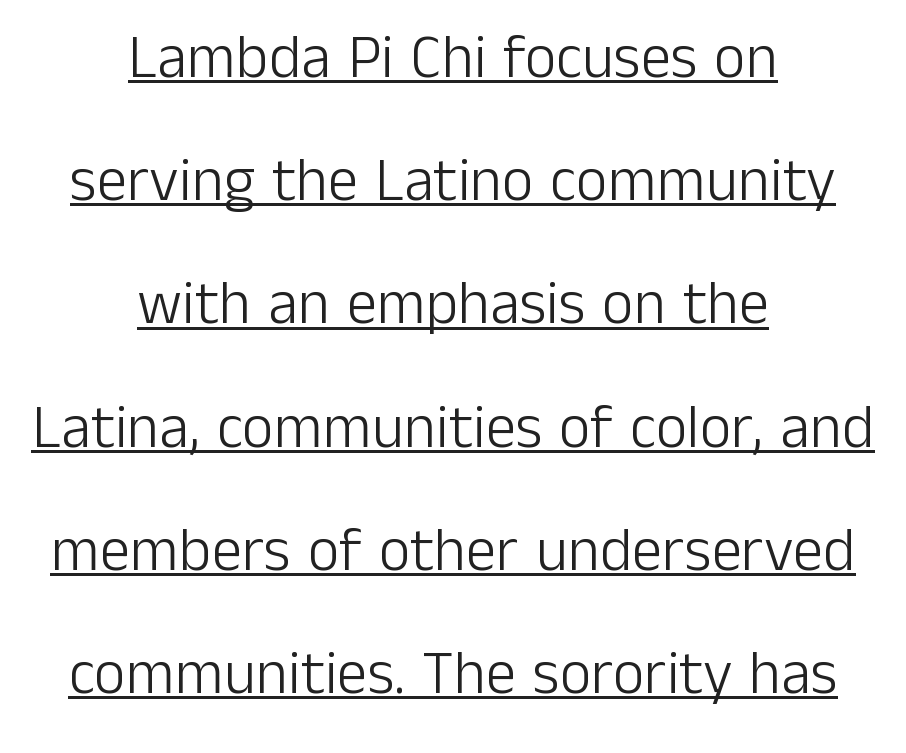
This sample uses an upright cut, with every glyph sitting square on the baseline. Regarding serifs, this sample does without them. The gaps between neighbouring characters are ordinary and unremarkable. Has an underline been added? It has. This is not heavy type; no bold has been used.
